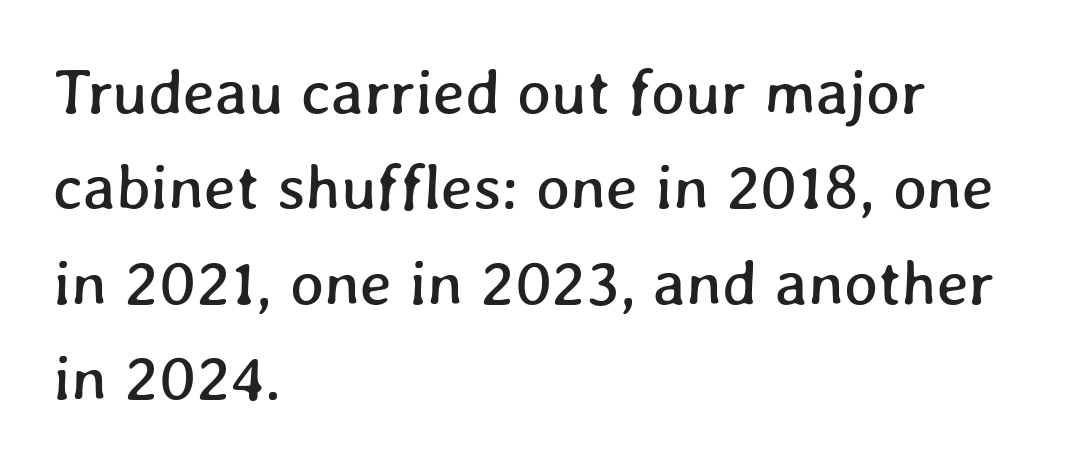
This rendering features lettering with no underline. Tracking here is standard; glyphs follow each other at the usual distance. The rendering anchors every line to the left-hand side. You could not count columns in this text — the font is proportionally spaced. The passage shown stacks its lines at a standard gap.
